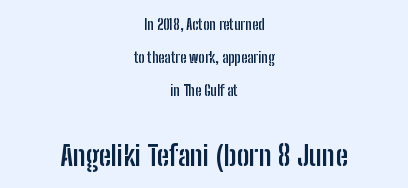
Q: Is the text bold? A: Yes.
Q: Is the text italic (slanted)? A: No, it is upright.
Q: Is the typeface a serif or a sans-serif typeface? A: Sans-serif.
Q: Is the text underlined? A: No.
Q: How is the paragraph aligned? A: Centered.
Q: Is the spacing between letters normal or unusually wide? A: Normal.
Q: Is the spacing between lines tight, normal or loose? A: Loose.
Q: Which block of text is set in a larger size, the first (top) or the second (bottom)? A: The second (bottom) one.
Q: Width (condensed, normal, or wide)? A: Condensed.
Q: Stroke contrast? A: Low.
Q: x-height? A: Medium.
Q: Monospaced? A: No.
